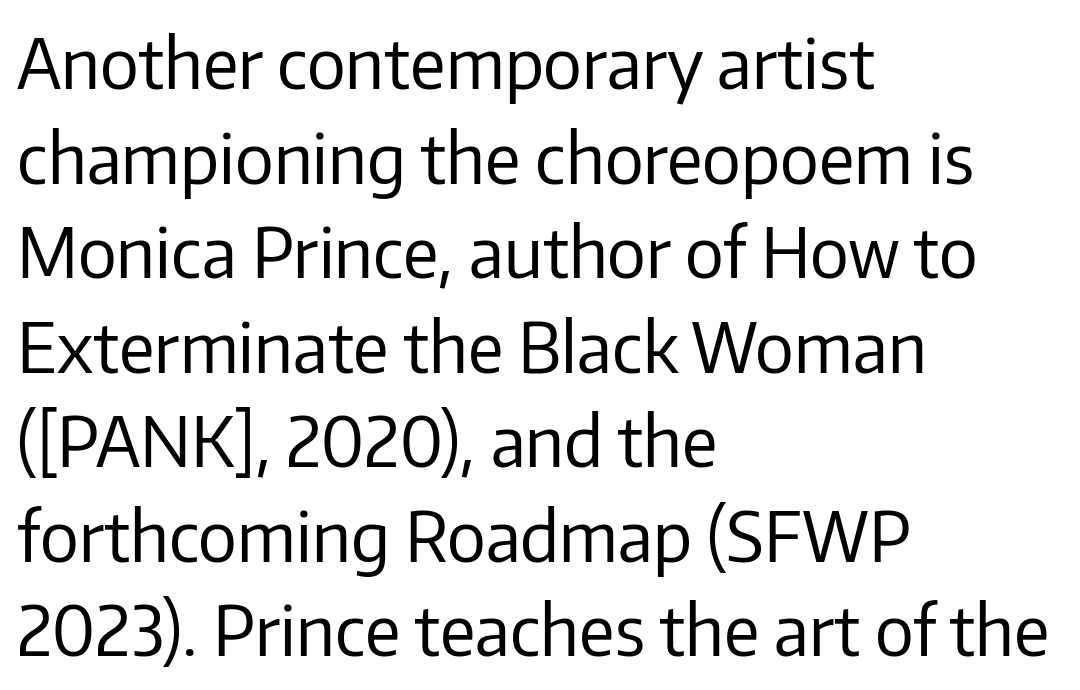
The image shows 69 px regular-weight sans-serif type, upright; set left-aligned, normal line spacing (1.37x), normal letter spacing, not underlined; low stroke contrast and a medium x-height.
